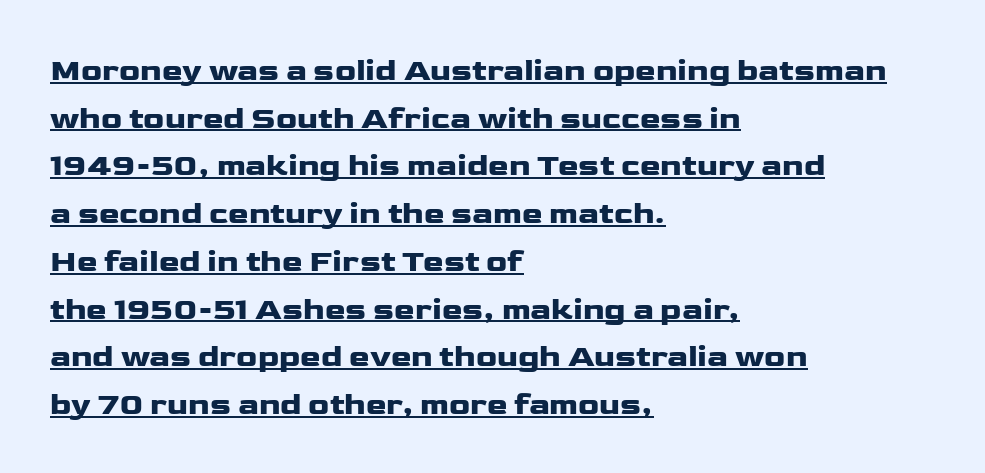
Q: Is the text italic (slanted)? A: No, it is upright.
Q: Is the typeface a serif or a sans-serif typeface? A: Sans-serif.
Q: Is the text underlined? A: Yes.
Q: How is the paragraph aligned? A: Left-aligned.
Q: Is the spacing between letters normal or unusually wide? A: Normal.
Q: Is the spacing between lines tight, normal or loose? A: Normal.
Q: Width (condensed, normal, or wide)? A: Wide.
Q: Stroke contrast? A: Low.
Q: x-height? A: Medium.
Q: Monospaced? A: No.
